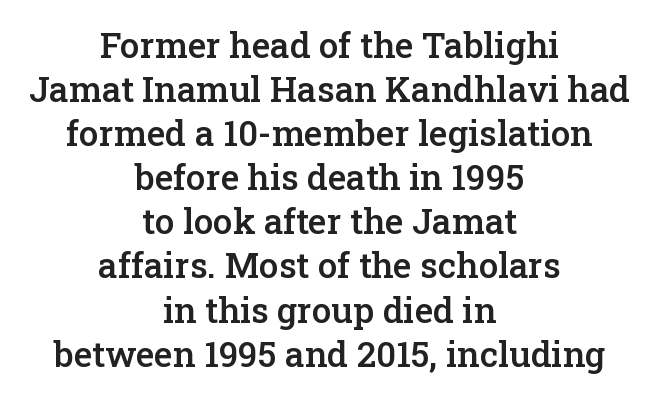
Q: Is the text bold? A: Semi-bold.
Q: Is the text italic (slanted)? A: No, it is upright.
Q: Is the typeface a serif or a sans-serif typeface? A: Serif.
Q: Is the text underlined? A: No.
Q: How is the paragraph aligned? A: Centered.
Q: Is the spacing between letters normal or unusually wide? A: Normal.
Q: Is the spacing between lines tight, normal or loose? A: Normal.
Q: Width (condensed, normal, or wide)? A: Normal.
Q: Stroke contrast? A: Low.
Q: x-height? A: Medium.
Q: Monospaced? A: No.
